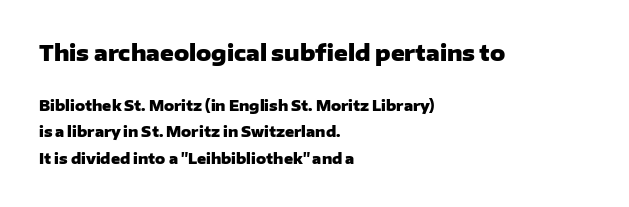
Q: Is the text bold? A: Yes.
Q: Is the text italic (slanted)? A: No, it is upright.
Q: Is the text underlined? A: No.
Q: How is the paragraph aligned? A: Left-aligned.
Q: Is the spacing between letters normal or unusually wide? A: Normal.
Q: Is the spacing between lines tight, normal or loose? A: Loose.
Q: Which block of text is set in a larger size, the first (top) or the second (bottom)? A: The first (top) one.
